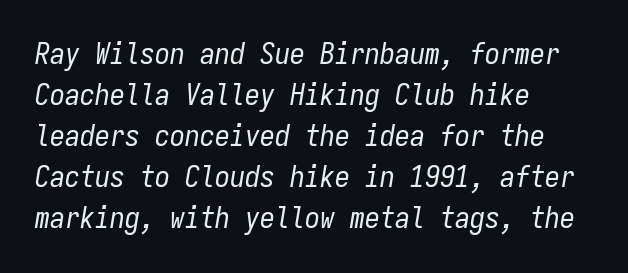
The image shows 30 px regular-weight, condensed type, italic (leaning right), monospaced; set left-aligned, normal line spacing (1.37x), normal letter spacing, not underlined; low stroke contrast and a medium x-height.
